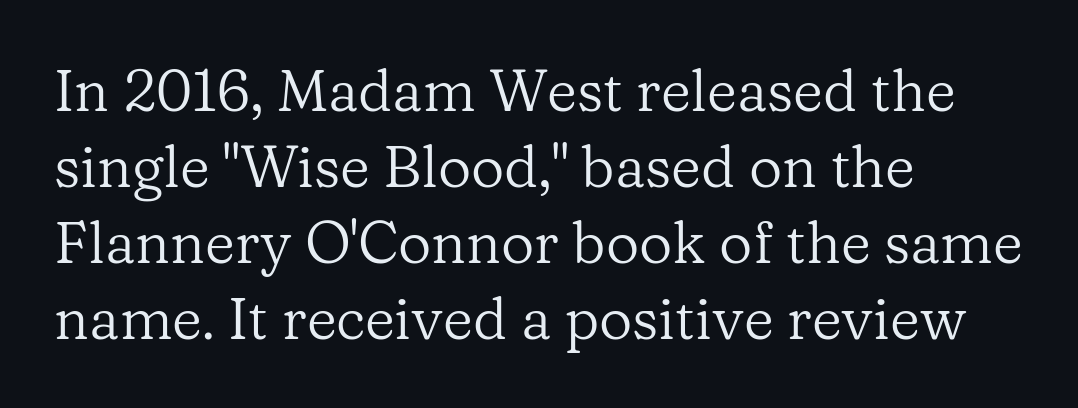
Q: Is the text bold? A: No.
Q: Is the text italic (slanted)? A: No, it is upright.
Q: Is the typeface a serif or a sans-serif typeface? A: Serif.
Q: Is the text underlined? A: No.
Q: How is the paragraph aligned? A: Left-aligned.
Q: Is the spacing between letters normal or unusually wide? A: Normal.
Q: Is the spacing between lines tight, normal or loose? A: Normal.
Q: Width (condensed, normal, or wide)? A: Normal.
Q: Stroke contrast? A: Low.
Q: x-height? A: Medium.
Q: Monospaced? A: No.
